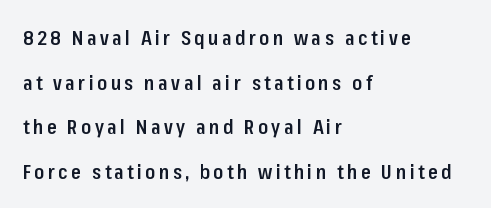
The image shows 20 px text type, upright; set left-aligned, loose line spacing (2.23x), not underlined.
